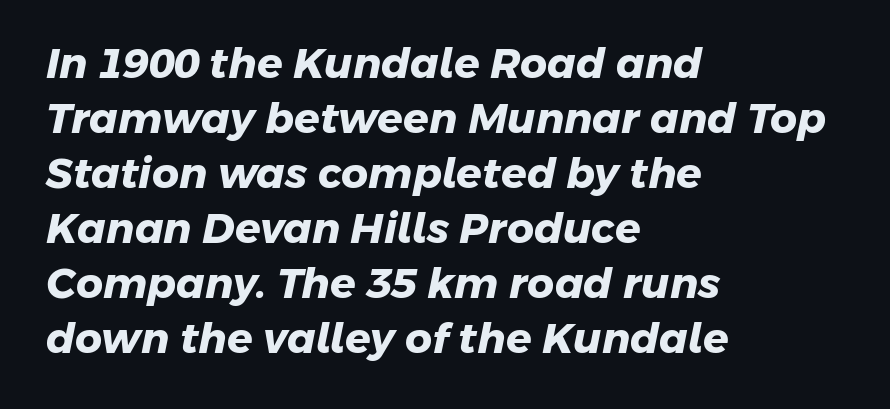
Summary of vertical rhythm: regular, with standard interline spacing. Unmarked baselines from the first word to the last. Between one letter and the next there's only the usual sliver of space. How heavy is the stroke? Heavy — this is a bold.
